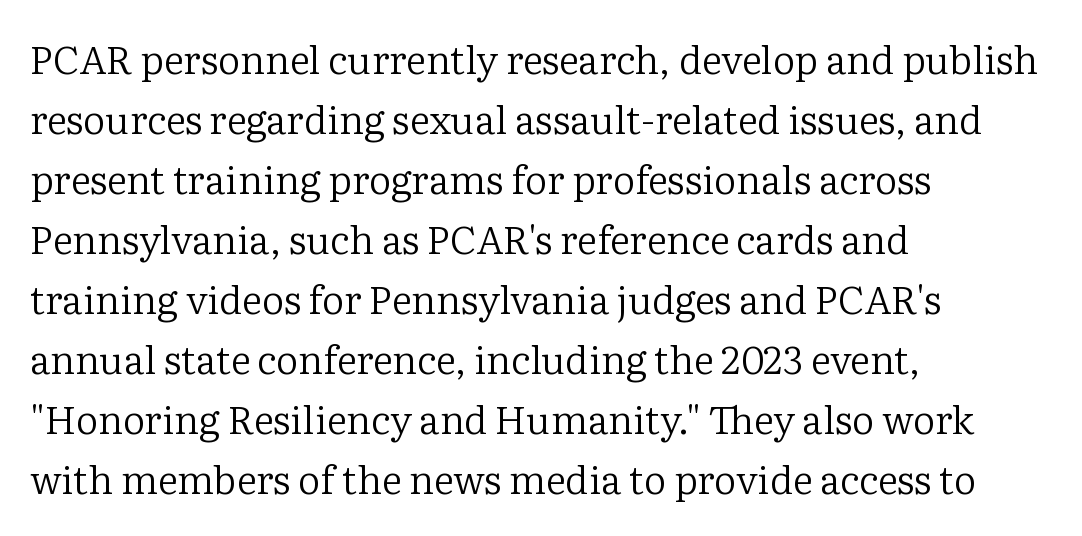
Q: Is the text bold? A: No.
Q: Is the text italic (slanted)? A: No, it is upright.
Q: Is the typeface a serif or a sans-serif typeface? A: Serif.
Q: Is the text underlined? A: No.
Q: How is the paragraph aligned? A: Left-aligned.
Q: Is the spacing between letters normal or unusually wide? A: Normal.
Q: Is the spacing between lines tight, normal or loose? A: Normal.
Q: Width (condensed, normal, or wide)? A: Normal.
Q: Stroke contrast? A: Low.
Q: x-height? A: Medium.
Q: Monospaced? A: No.
